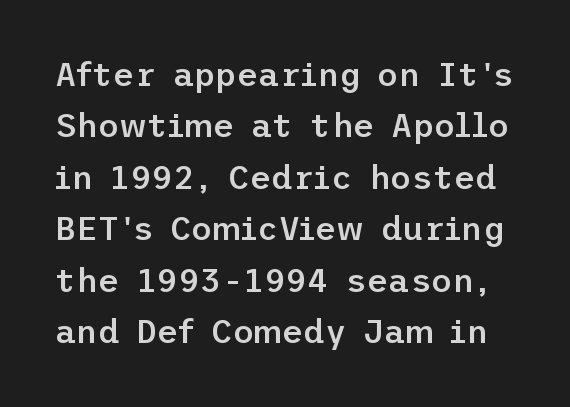
The image shows 33 px semibold sans-serif type, upright; set normal line spacing (1.56x), normal letter spacing, not underlined; low stroke contrast and a medium x-height.
